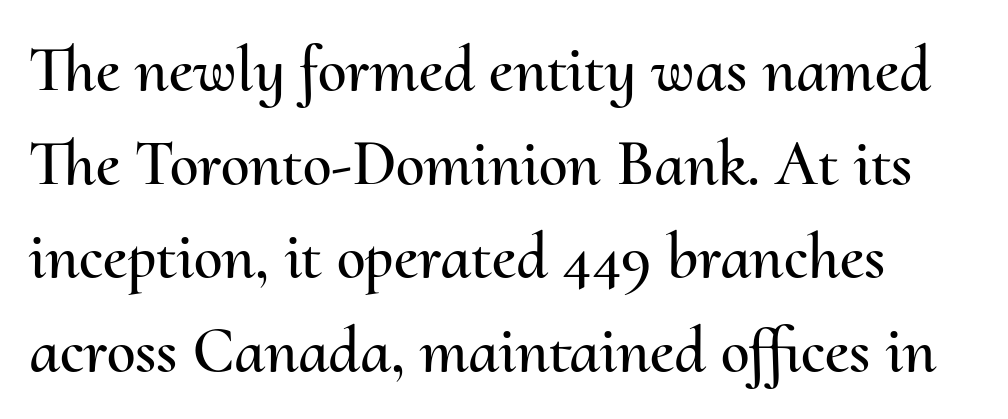
{"italic": "no", "width": "normal", "stroke_contrast": "medium", "x_height": "small", "monospaced": "no", "underline": "no", "line_spacing": "normal", "line_spacing_ratio": 1.44, "letter_spacing": "normal", "letter_spacing_em": 0.0, "glyph_px": 65}
